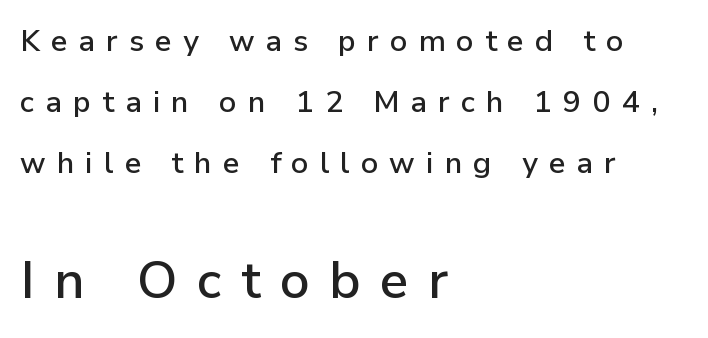
Q: Is the text italic (slanted)? A: No, it is upright.
Q: Is the typeface a serif or a sans-serif typeface? A: Sans-serif.
Q: Is the text underlined? A: No.
Q: How is the paragraph aligned? A: Left-aligned.
Q: Is the spacing between letters normal or unusually wide? A: Unusually wide.
Q: Is the spacing between lines tight, normal or loose? A: Loose.
Q: Which block of text is set in a larger size, the first (top) or the second (bottom)? A: The second (bottom) one.
Q: Width (condensed, normal, or wide)? A: Normal.
Q: Stroke contrast? A: Low.
Q: x-height? A: Medium.
Q: Monospaced? A: No.
